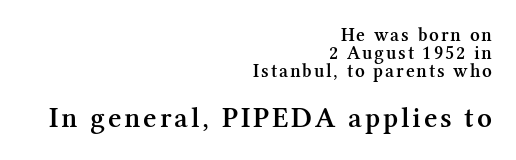
{"serif": "yes", "italic": "no", "bold": "semi", "weight": "semibold", "width": "normal", "stroke_contrast": "medium", "x_height": "medium", "monospaced": "no", "underline": "no", "align": "right", "line_spacing": "tight", "line_spacing_ratio": 0.95, "larger_block": "second", "size_ratio": 1.53, "glyph_px": 29}
